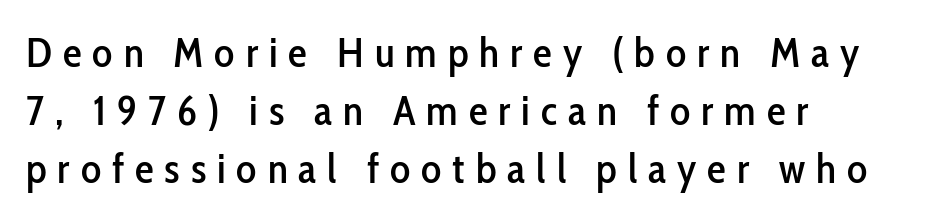
{"serif": "no", "italic": "no", "width": "condensed", "stroke_contrast": "low", "x_height": "medium", "monospaced": "no", "underline": "no", "align": "left", "line_spacing": "normal", "line_spacing_ratio": 1.38, "letter_spacing": "wide", "letter_spacing_em": 0.26, "glyph_px": 42}
